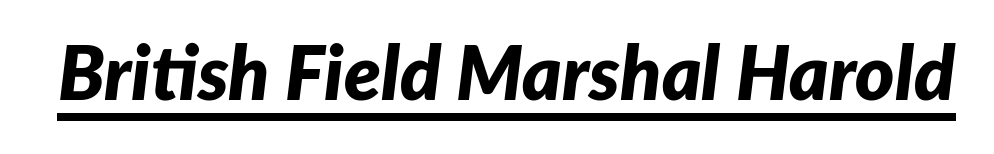
{"italic": "yes", "lean": "right", "slant_degrees": 7, "bold": "yes", "weight": "bold", "width": "normal", "stroke_contrast": "low", "x_height": "medium", "monospaced": "no", "underline": "yes", "letter_spacing": "normal", "letter_spacing_em": 0.0, "glyph_px": 75}
